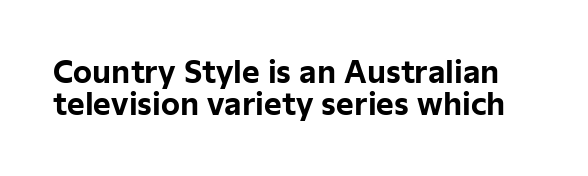
Q: Is the text bold? A: Yes.
Q: Is the text italic (slanted)? A: No, it is upright.
Q: Is the typeface a serif or a sans-serif typeface? A: Sans-serif.
Q: Is the text underlined? A: No.
Q: Is the spacing between letters normal or unusually wide? A: Normal.
Q: Is the spacing between lines tight, normal or loose? A: Tight.
Q: Width (condensed, normal, or wide)? A: Normal.
Q: Stroke contrast? A: Low.
Q: x-height? A: Medium.
Q: Monospaced? A: No.
